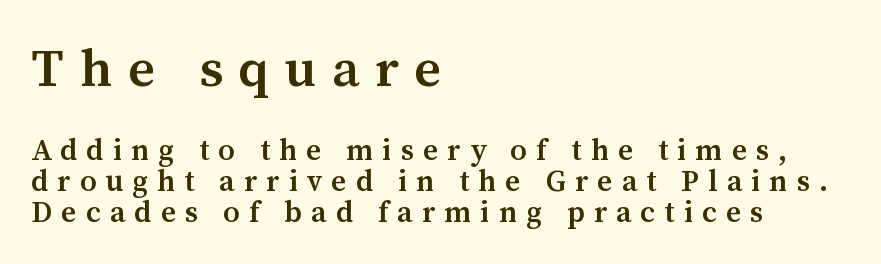
A clean baseline with only descenders dipping below it. In terms of letterspacing, this is a distinctly airy, spread setting. Which chunk is bigger? The first one — the top block dwarfs the bottom. The face used here is proportionally spaced, like ordinary book or web type. Posture: vertical. In terms of weight, the rendering is demibold, just under bold.
